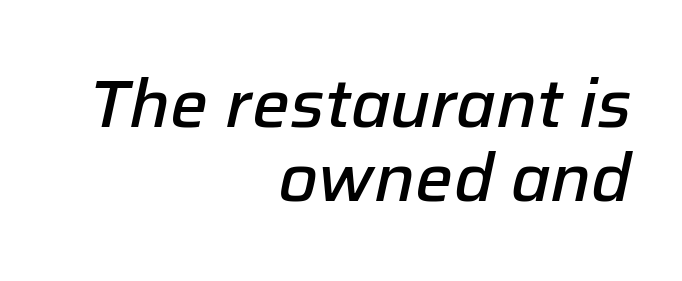
These lines huddle together more closely than default settings would place them. Here the designer chose a conventional face with non-uniform glyph widths. The gap between lines stays unmarked. Slant detected: the letters are inclined. These lines keep a tight, regular rhythm from letter to letter.
